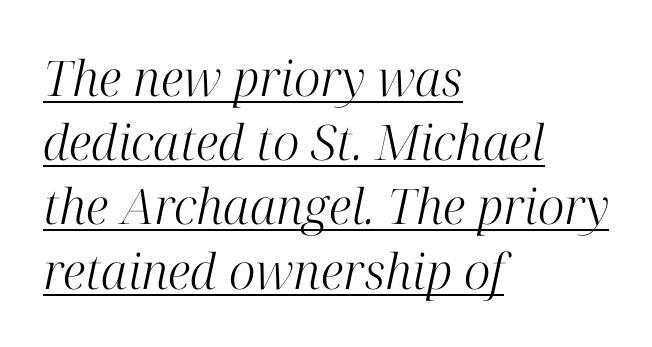
How would I describe the line gaps? Plain and ordinary. Is this a fixed-width face? No — the glyphs have proportional, varying widths. Teacher's note: observe the even left margin — that is flush-left alignment. Looking at the ascenders, they clearly lean.
